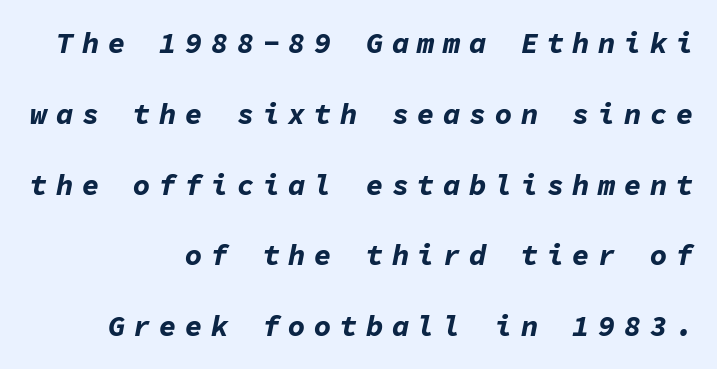
Q: Is the text bold? A: Yes.
Q: Is the text italic (slanted)? A: Yes, it leans right by about 11 degrees.
Q: Is the text underlined? A: No.
Q: How is the paragraph aligned? A: Right-aligned.
Q: Is the spacing between letters normal or unusually wide? A: Unusually wide.
Q: Is the spacing between lines tight, normal or loose? A: Loose.
Q: Width (condensed, normal, or wide)? A: Normal.
Q: Stroke contrast? A: Low.
Q: x-height? A: Medium.
Q: Monospaced? A: Yes.
